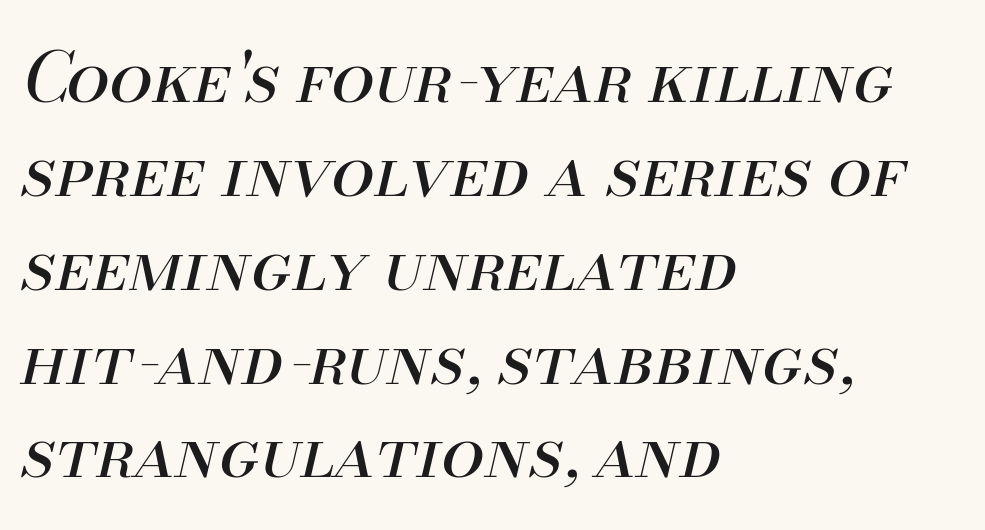
Each row of text sits above clean, open space. One glance says typical: line gaps are just what's usual. A classic flush-left, rag-right setting is used for this passage. The characters are drawn with everyday or finer stroke widths. Tracking value appears to be zero — textbook default spacing.
